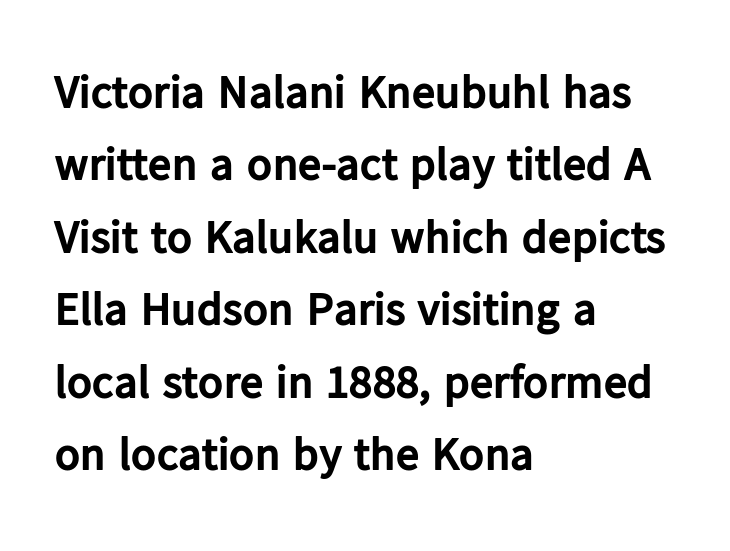
{"serif": "no", "italic": "no", "bold": "yes", "weight": "bold", "width": "normal", "stroke_contrast": "low", "x_height": "medium", "monospaced": "no", "underline": "no", "align": "left", "line_spacing": "normal", "line_spacing_ratio": 1.54, "letter_spacing": "normal", "letter_spacing_em": 0.0, "glyph_px": 47}
